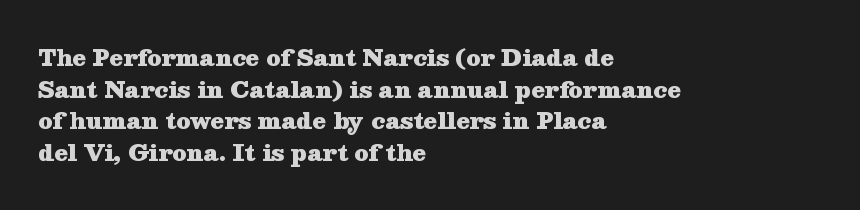
Q: Is the text bold? A: Yes.
Q: Is the text italic (slanted)? A: No, it is upright.
Q: Is the text underlined? A: No.
Q: How is the paragraph aligned? A: Left-aligned.
Q: Is the spacing between letters normal or unusually wide? A: Normal.
Q: Is the spacing between lines tight, normal or loose? A: Normal.
